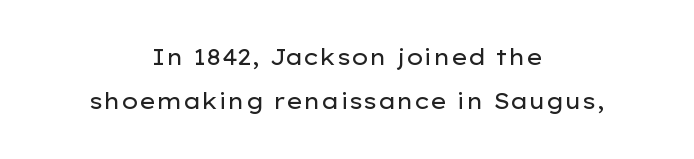
Does the lettering tilt? It doesn't — this is upright. The baseline area is clear. The cut favours lightness, reaching ordinary text weight at its darkest. Regarding leading, the lines here are spaced well apart. The setting favours the middle, as headings and verse often do. What stands out about the letter spacing? Nothing — it is the standard amount.
